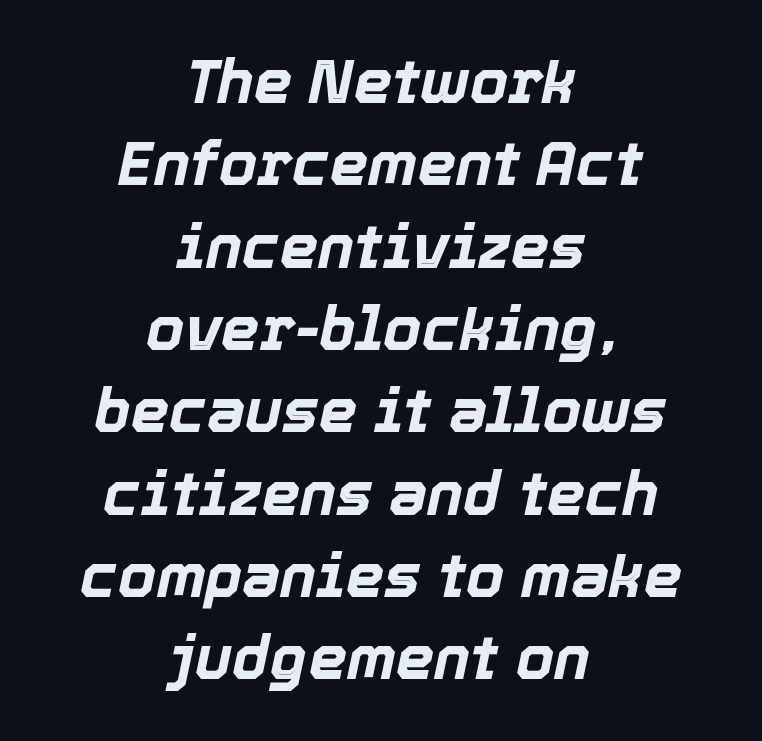
Underlining? Definitely not there. Here the designer chose a conventional face with non-uniform glyph widths. This sample keeps an unexceptional amount of space between lines. Would a proofreader flag this as italicized? Yes.
